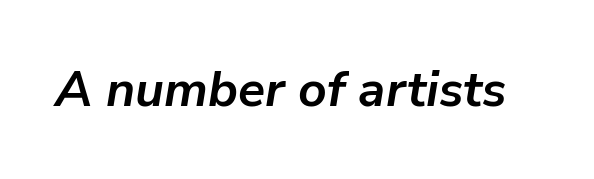
Each letter keeps its own natural width here, so spacing adapts to shape. Notice how thick the strokes are: this is what a full bold looks like. Glyph-to-glyph distance matches everyday printed text. Rendered with sloped, italic letterforms. Type without underlining.
